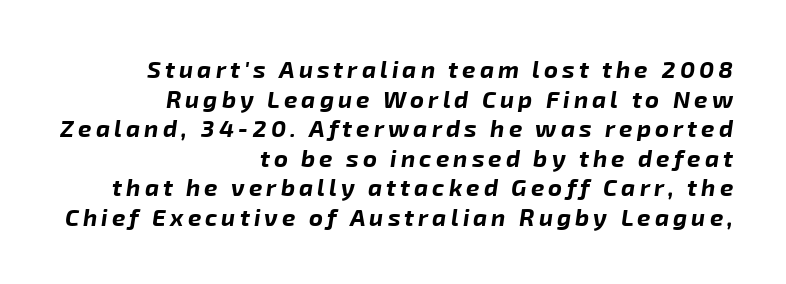
Q: Is the text bold? A: Yes.
Q: Is the text italic (slanted)? A: Yes, it leans right by about 8 degrees.
Q: Is the text underlined? A: No.
Q: How is the paragraph aligned? A: Right-aligned.
